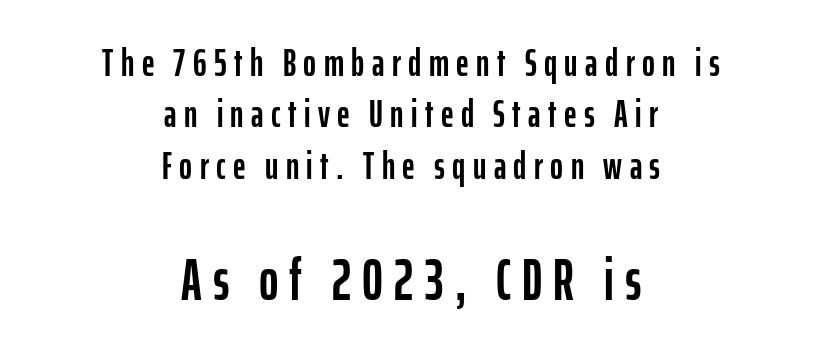
Q: Is the text italic (slanted)? A: No, it is upright.
Q: Is the typeface a serif or a sans-serif typeface? A: Sans-serif.
Q: Is the text underlined? A: No.
Q: How is the paragraph aligned? A: Centered.
Q: Is the spacing between lines tight, normal or loose? A: Normal.
Q: Which block of text is set in a larger size, the first (top) or the second (bottom)? A: The second (bottom) one.
Q: Width (condensed, normal, or wide)? A: Condensed.
Q: Stroke contrast? A: Low.
Q: x-height? A: Medium.
Q: Monospaced? A: No.
